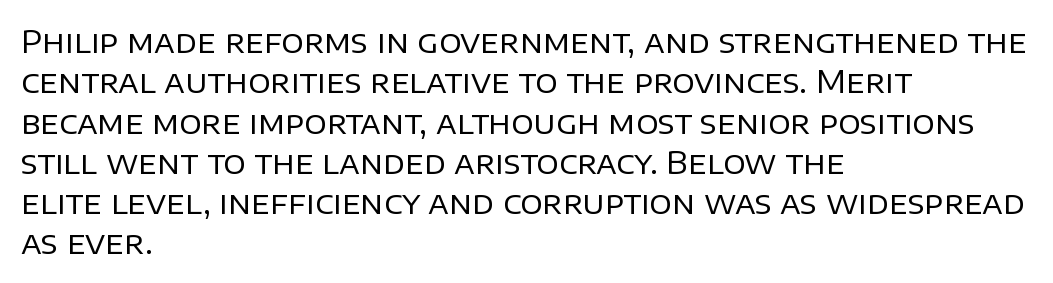
{"serif": "no", "italic": "no", "bold": "no", "weight": "regular", "width": "normal", "stroke_contrast": "low", "x_height": "large", "monospaced": "no", "underline": "no", "align": "left", "line_spacing": "normal", "line_spacing_ratio": 1.3, "letter_spacing": "normal", "letter_spacing_em": 0.0, "glyph_px": 31}
